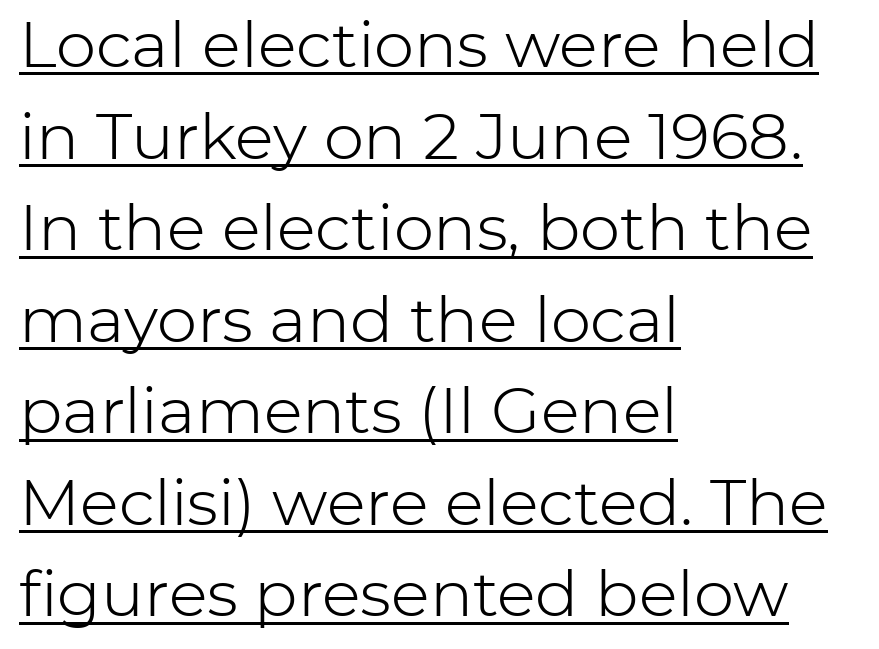
{"serif": "no", "italic": "no", "bold": "no", "weight": "light", "width": "normal", "stroke_contrast": "low", "x_height": "medium", "monospaced": "no", "underline": "yes", "align": "left", "line_spacing": "normal", "line_spacing_ratio": 1.43, "letter_spacing": "normal", "letter_spacing_em": 0.0, "glyph_px": 64}
